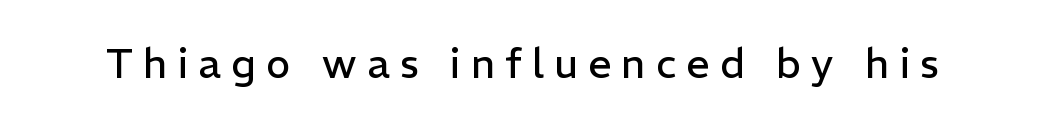
The image shows 41 px regular-weight sans-serif type, upright; set unusually wide letter spacing (+0.25 em), not underlined; low stroke contrast and a medium x-height.
